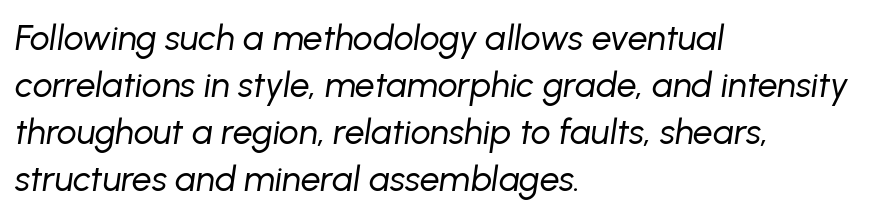
The image shows 35 px regular-weight type, italic (leaning right); set left-aligned, normal line spacing (1.34x), normal letter spacing, not underlined; low stroke contrast and a medium x-height.
